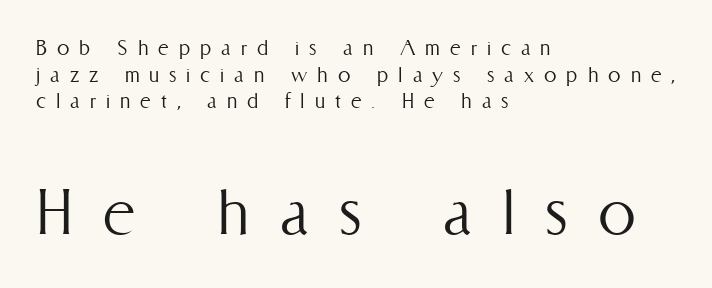
Nothing heavy about these letters — not bold at all. Unlike italic type, these characters show no tilt at all. Spacing verdict: proportional, widths tailored to each character. Anything drawn beneath the words? Only blank space. The composition opens small and finishes big. You could barely slide anything between these rows.
